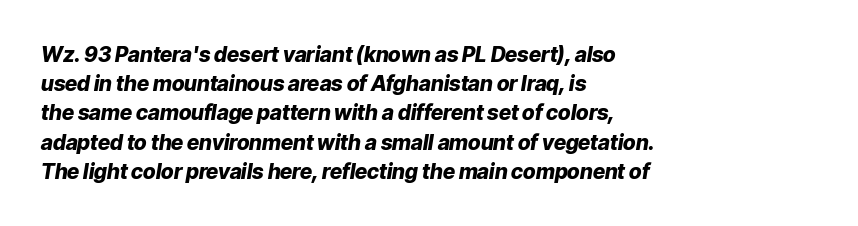
{"italic": "yes", "lean": "right", "slant_degrees": 9, "bold": "yes", "underline": "no", "align": "left", "line_spacing": "normal", "line_spacing_ratio": 1.39, "letter_spacing": "normal", "letter_spacing_em": 0.0, "glyph_px": 21}
